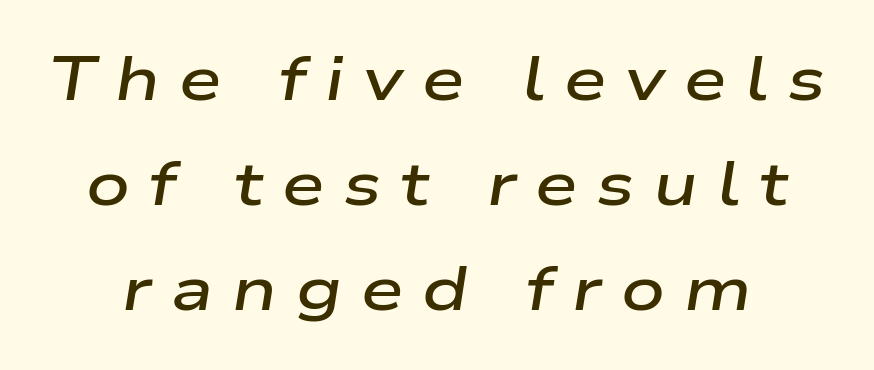
{"italic": "yes", "lean": "right", "slant_degrees": 9, "bold": "semi", "weight": "semibold", "width": "wide", "stroke_contrast": "low", "x_height": "medium", "monospaced": "no", "underline": "no", "line_spacing_ratio": 1.72, "letter_spacing": "wide", "letter_spacing_em": 0.31, "glyph_px": 61}
